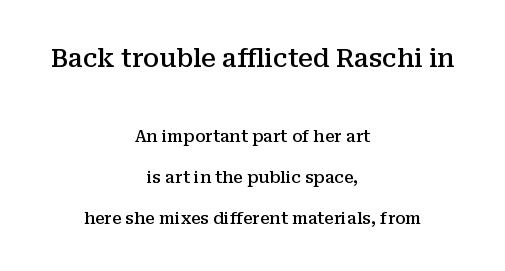
{"italic": "no", "bold": "semi", "underline": "no", "align": "center", "line_spacing": "loose", "line_spacing_ratio": 2.42, "letter_spacing": "normal", "letter_spacing_em": 0.0, "larger_block": "first", "size_ratio": 1.53, "glyph_px": 26}
